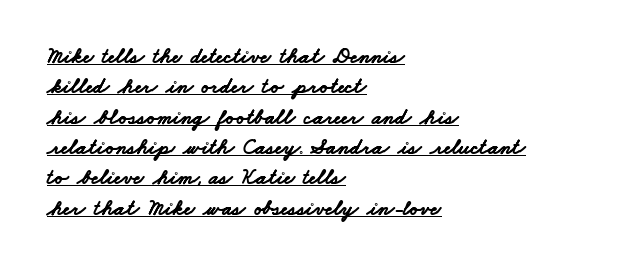
{"bold": "yes", "underline": "yes", "align": "left", "line_spacing": "normal", "line_spacing_ratio": 1.38, "letter_spacing": "normal", "letter_spacing_em": 0.0, "glyph_px": 22}
